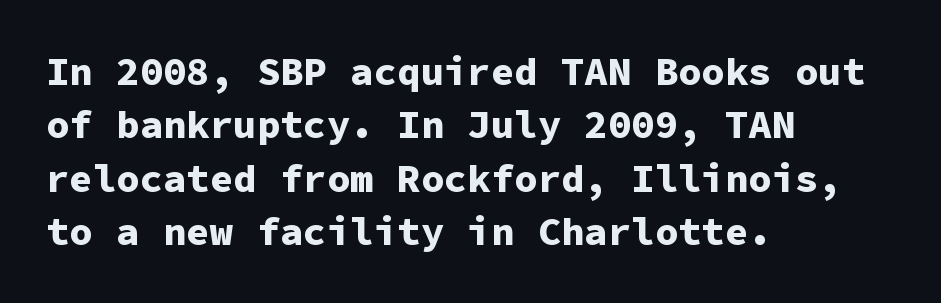
Q: Is the text bold? A: Yes.
Q: Is the text italic (slanted)? A: No, it is upright.
Q: Is the typeface a serif or a sans-serif typeface? A: Sans-serif.
Q: Is the text underlined? A: No.
Q: How is the paragraph aligned? A: Left-aligned.
Q: Is the spacing between letters normal or unusually wide? A: Normal.
Q: Is the spacing between lines tight, normal or loose? A: Normal.
Q: Width (condensed, normal, or wide)? A: Normal.
Q: Stroke contrast? A: Low.
Q: x-height? A: Medium.
Q: Monospaced? A: Yes.
